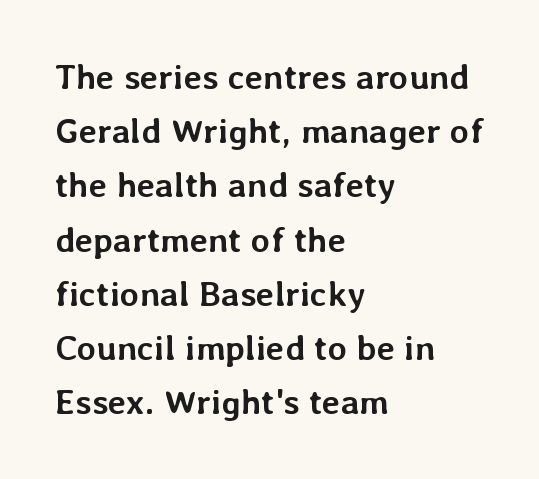
{"italic": "no", "bold": "yes", "weight": "semibold", "width": "normal", "stroke_contrast": "low", "x_height": "medium", "monospaced": "no", "underline": "no", "align": "left", "line_spacing": "normal", "line_spacing_ratio": 1.55, "letter_spacing": "normal", "letter_spacing_em": 0.0, "glyph_px": 35}
